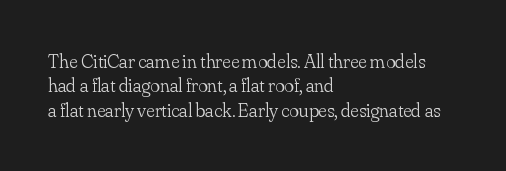
The image shows 20 px text type, upright; set left-aligned, line spacing 1.22x, normal letter spacing, not underlined.
